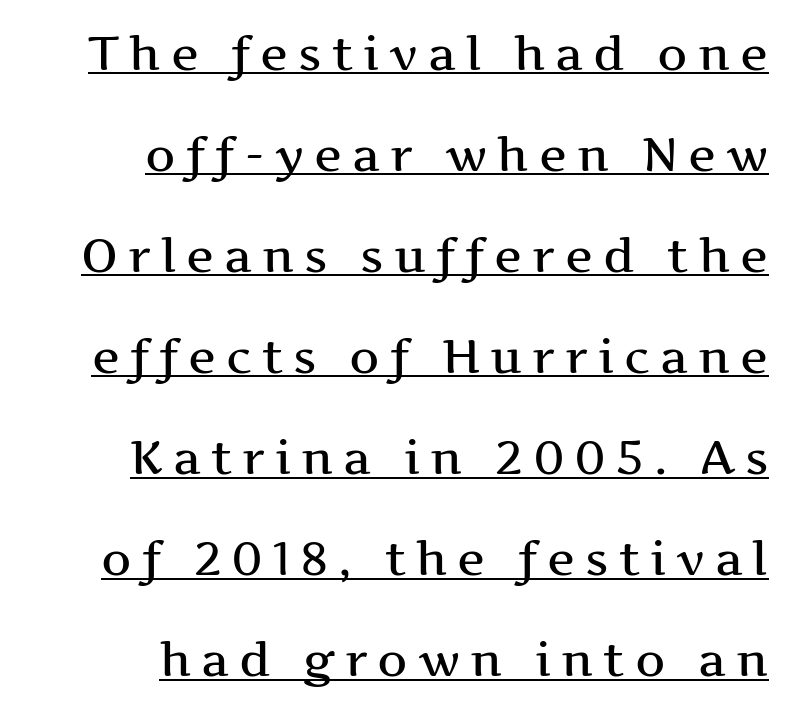
The image shows 47 px wide serif type, upright; set right-aligned, loose line spacing (2.15x), unusually wide letter spacing (+0.21 em), underlined; medium stroke contrast and a medium x-height.
